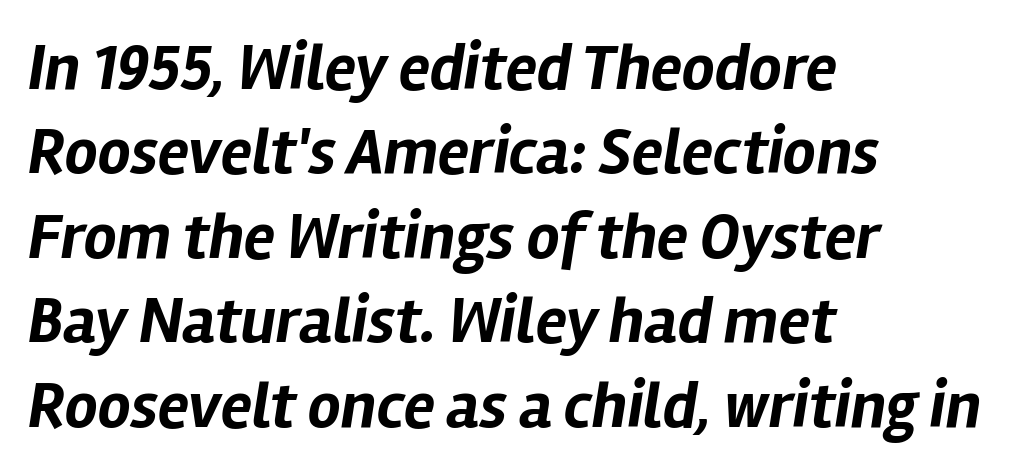
Yep, that's italic — everything's leaning. The strip under each line holds only bare page. What weight is shown? A full bold with thick strokes. Evenly set lines give the paragraph a standard silhouette. The passage is arranged the way most books set body copy — flush left. Varying glyph widths throughout — classic text-font behaviour.
